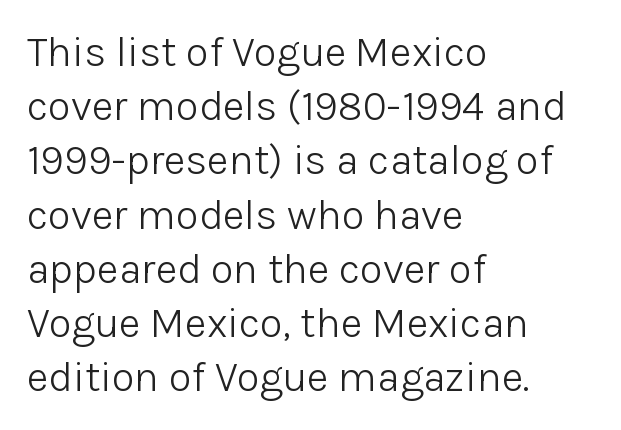
{"serif": "no", "italic": "no", "bold": "no", "weight": "light", "width": "normal", "stroke_contrast": "low", "x_height": "medium", "monospaced": "no", "underline": "no", "align": "left", "line_spacing": "normal", "line_spacing_ratio": 1.29, "letter_spacing": "normal", "letter_spacing_em": 0.0, "glyph_px": 42}
